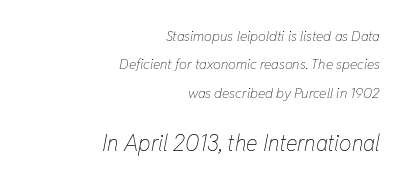
Q: Is the text bold? A: No.
Q: Is the text italic (slanted)? A: Yes, it leans right by about 11 degrees.
Q: Is the text underlined? A: No.
Q: How is the paragraph aligned? A: Right-aligned.
Q: Is the spacing between letters normal or unusually wide? A: Normal.
Q: Is the spacing between lines tight, normal or loose? A: Loose.
Q: Which block of text is set in a larger size, the first (top) or the second (bottom)? A: The second (bottom) one.
